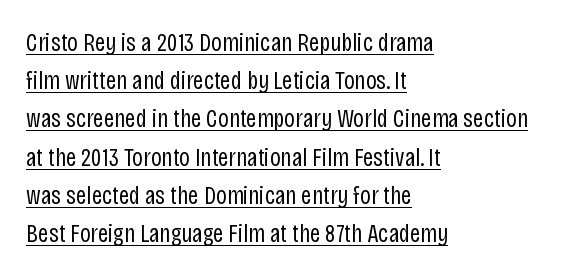
The image shows 26 px text type, upright; set left-aligned, normal line spacing (1.47x), normal letter spacing, underlined.
